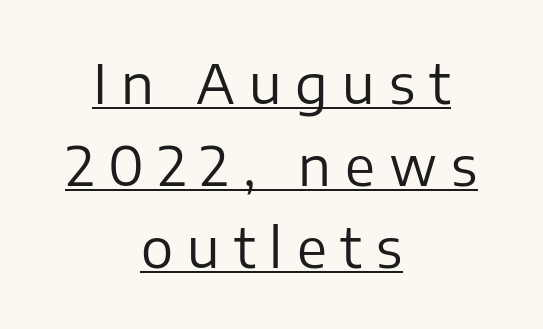
Notice how the passage keeps no hard edge, just a central spine. Quick note: underline on. Each new line begins a customary step beneath the previous one. A roman cut, with each character standing at attention.
